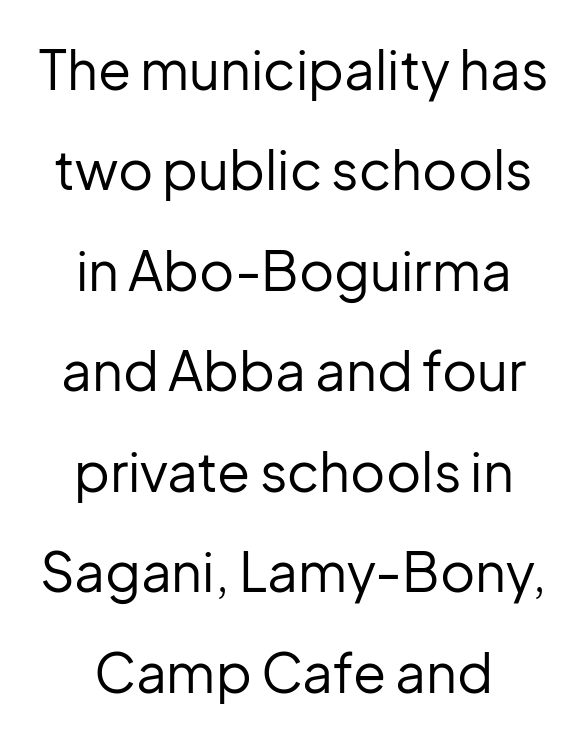
The image shows 54 px regular-weight sans-serif type, upright; set centered, line spacing 1.86x, normal letter spacing, not underlined; low stroke contrast and a medium x-height.
